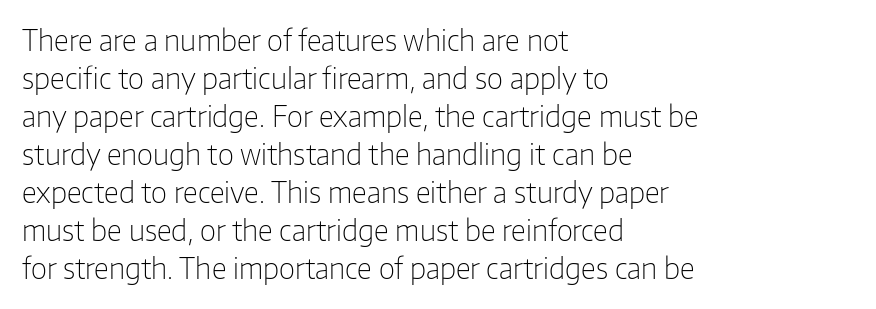
The type family on display is of the sans-serif kind. Stems here are at most as thick as an everyday book face. Which margin do the lines hug? The left one — the right edge is uneven. Looks like regular typesetting: each glyph gets only the width it needs. Reading down the column, the eye jumps a familiar distance to each next line. Observe the ordinary spacing: letters are neighbours, not strangers.
